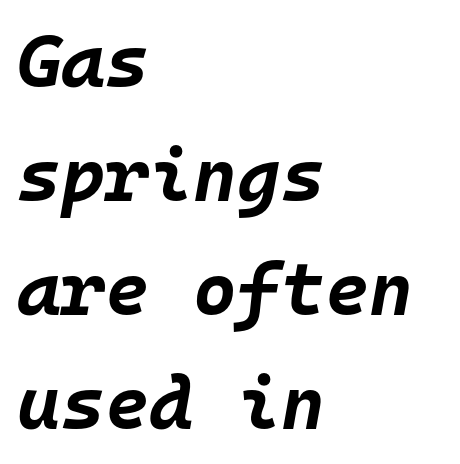
The image shows 75 px bold type, italic (leaning right), monospaced; set left-aligned, normal line spacing (1.52x), normal letter spacing, not underlined; low stroke contrast and a large x-height.
